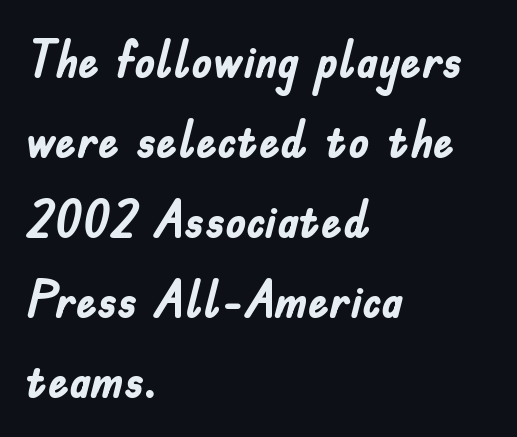
{"serif": "no", "bold": "yes", "weight": "semibold", "width": "condensed", "stroke_contrast": "low", "x_height": "small", "monospaced": "no", "underline": "no", "align": "left", "line_spacing": "normal", "line_spacing_ratio": 1.54, "letter_spacing": "normal", "letter_spacing_em": 0.0, "glyph_px": 52}
